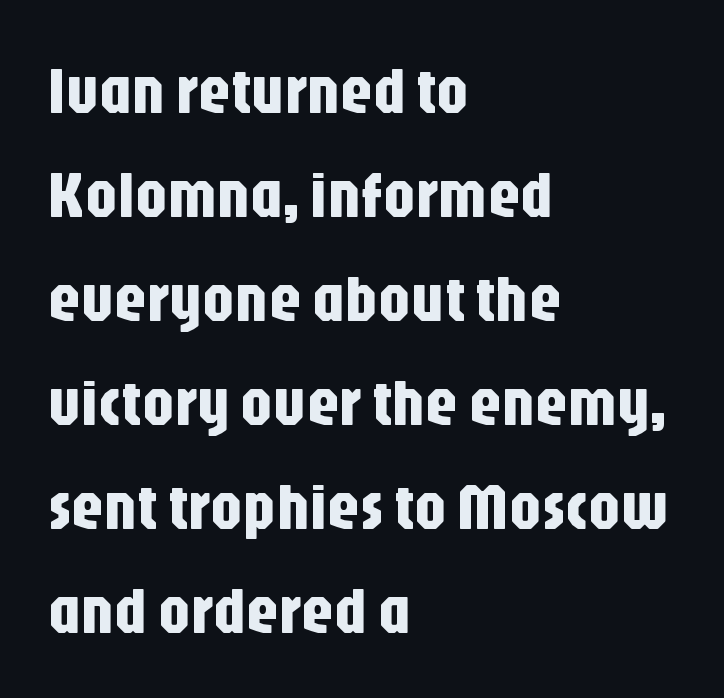
{"serif": "no", "italic": "no", "width": "condensed", "stroke_contrast": "low", "x_height": "large", "monospaced": "no", "underline": "no", "align": "left", "line_spacing": "normal", "line_spacing_ratio": 1.6, "letter_spacing": "normal", "letter_spacing_em": 0.0, "glyph_px": 65}
